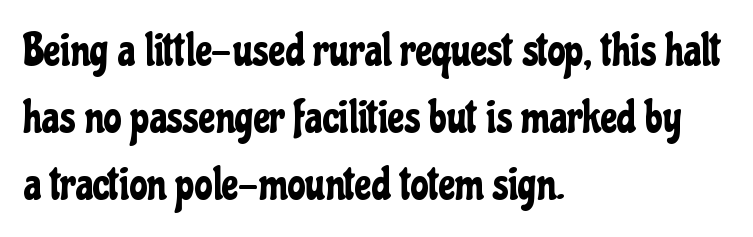
Q: Is the text italic (slanted)? A: No, it is upright.
Q: Is the typeface a serif or a sans-serif typeface? A: Sans-serif.
Q: Is the text underlined? A: No.
Q: How is the paragraph aligned? A: Left-aligned.
Q: Is the spacing between letters normal or unusually wide? A: Normal.
Q: Is the spacing between lines tight, normal or loose? A: Normal.
Q: Width (condensed, normal, or wide)? A: Condensed.
Q: Stroke contrast? A: Low.
Q: x-height? A: Medium.
Q: Monospaced? A: No.
